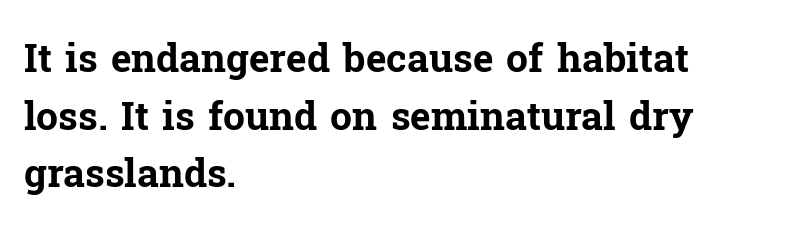
The image shows 39 px bold serif type, upright; set left-aligned, normal line spacing (1.48x), normal letter spacing, not underlined; low stroke contrast and a medium x-height.
